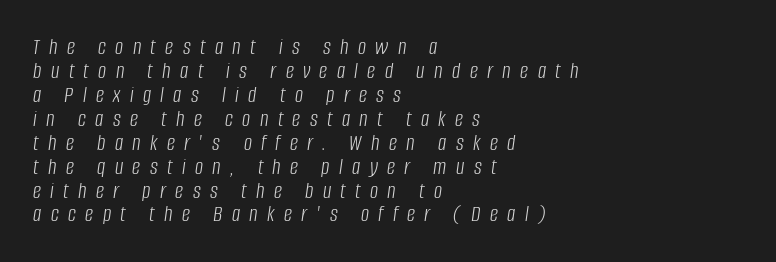
{"italic": "yes", "lean": "right", "slant_degrees": 8, "bold": "no", "underline": "no", "align": "left", "line_spacing": "tight", "line_spacing_ratio": 1.04, "letter_spacing": "wide", "letter_spacing_em": 0.41, "glyph_px": 23}
